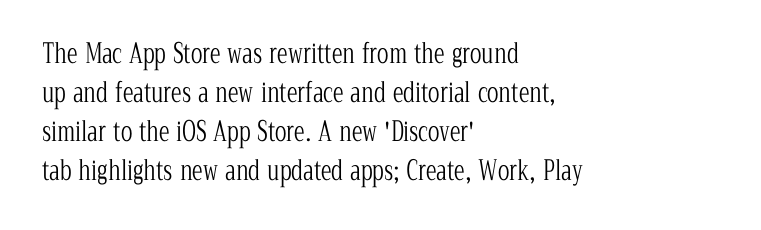
{"italic": "no", "bold": "no", "underline": "no", "align": "left", "line_spacing": "normal", "line_spacing_ratio": 1.45, "letter_spacing": "normal", "letter_spacing_em": 0.0, "glyph_px": 27}
